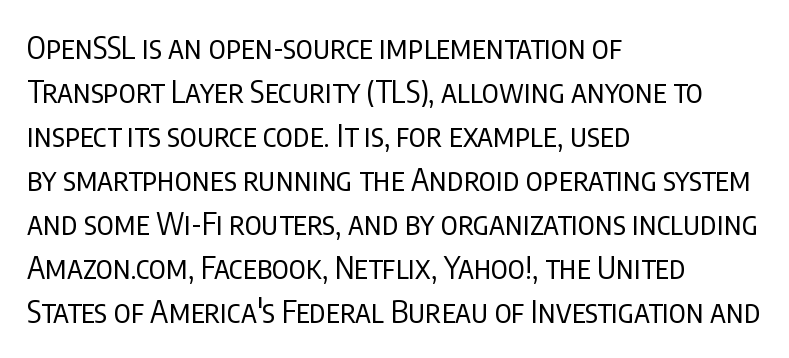
{"serif": "no", "italic": "no", "bold": "no", "weight": "regular", "width": "condensed", "stroke_contrast": "low", "x_height": "large", "monospaced": "no", "underline": "no", "align": "left", "line_spacing": "normal", "line_spacing_ratio": 1.42, "letter_spacing": "normal", "letter_spacing_em": 0.0, "glyph_px": 31}
